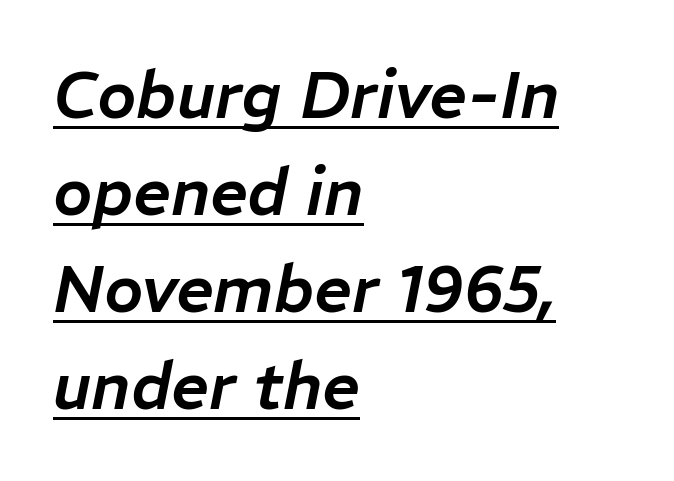
Do the characters align in a grid? No, the font is proportional. This sample uses an oblique cut, with every glyph tilted off the vertical. Letter spacing: default. Quick note: interline space is typical. In CSS terms this would be text-align: left. These characters rest on top of a visible drawn line.
